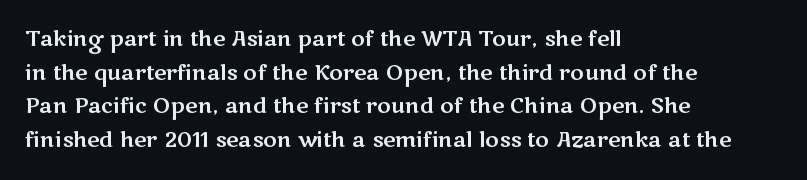
The image shows 21 px text type, upright; set left-aligned, normal line spacing (1.6x), normal letter spacing, not underlined.
